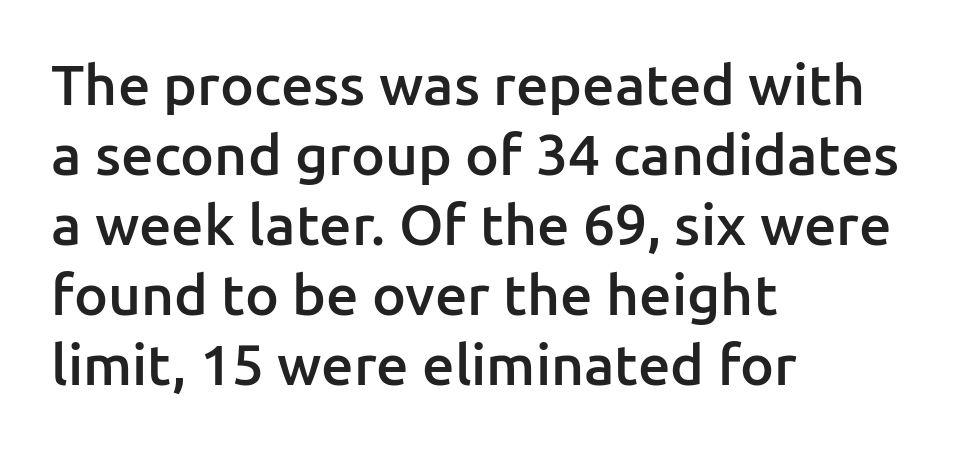
{"serif": "no", "italic": "no", "bold": "semi", "weight": "semibold", "width": "normal", "stroke_contrast": "low", "x_height": "medium", "monospaced": "no", "underline": "no", "align": "left", "line_spacing_ratio": 1.23, "letter_spacing": "normal", "letter_spacing_em": 0.0, "glyph_px": 57}
